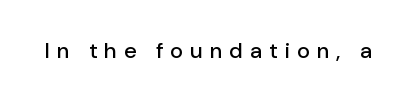
Q: Is the text italic (slanted)? A: No, it is upright.
Q: Is the text underlined? A: No.
Q: Is the spacing between letters normal or unusually wide? A: Unusually wide.
